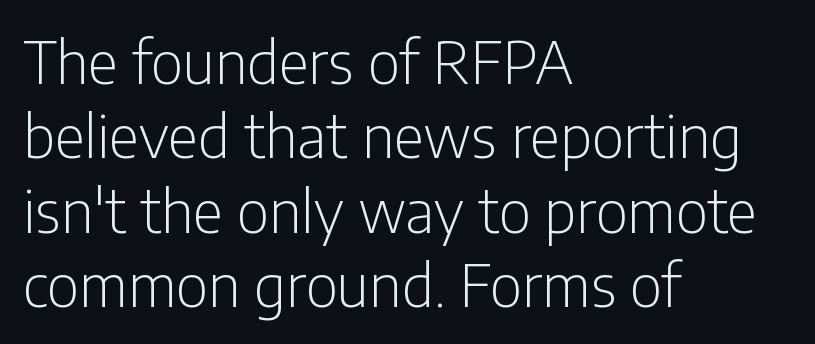
The image shows 59 px light, condensed sans-serif type, upright; set left-aligned, normal line spacing (1.26x), normal letter spacing, not underlined; low stroke contrast and a medium x-height.
